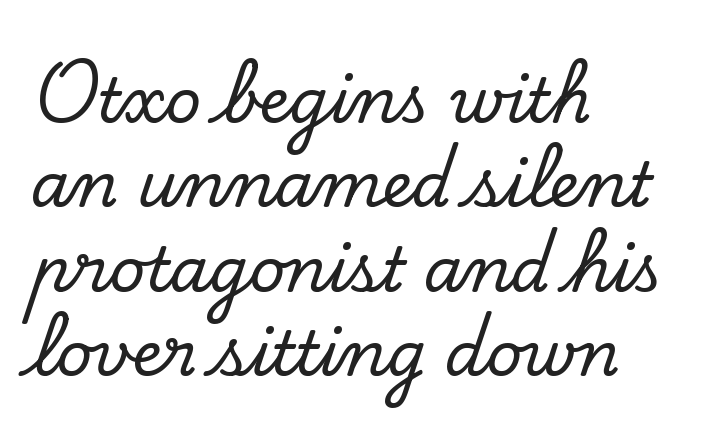
Q: Is the text italic (slanted)? A: Yes.
Q: Is the typeface a serif or a sans-serif typeface? A: Serif.
Q: Is the text underlined? A: No.
Q: How is the paragraph aligned? A: Left-aligned.
Q: Is the spacing between letters normal or unusually wide? A: Normal.
Q: Is the spacing between lines tight, normal or loose? A: Normal.
Q: Width (condensed, normal, or wide)? A: Normal.
Q: Stroke contrast? A: Low.
Q: x-height? A: Small.
Q: Monospaced? A: No.
